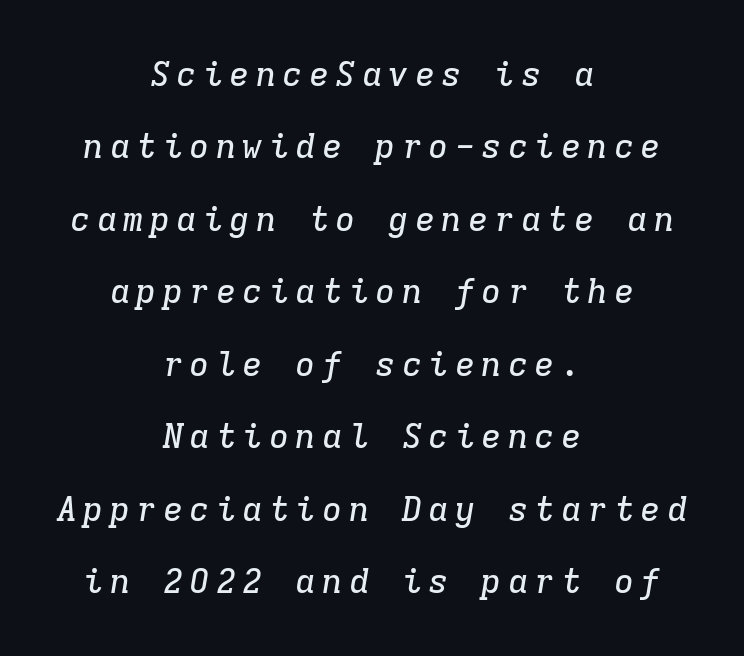
The image shows 34 px serif type, italic (leaning right), monospaced; set centered, loose line spacing (2.13x), not underlined; low stroke contrast and a medium x-height.
